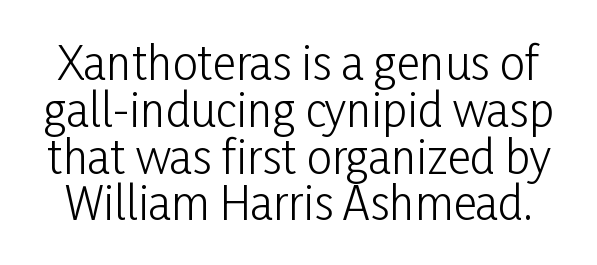
Bold? No — there's no thickening of the strokes. Is there much room between lines? No — they nearly touch. Check under the words: just untouched page. You could not count columns in this text — the font is proportionally spaced. Examine the stroke ends and you'll find no serifs.
